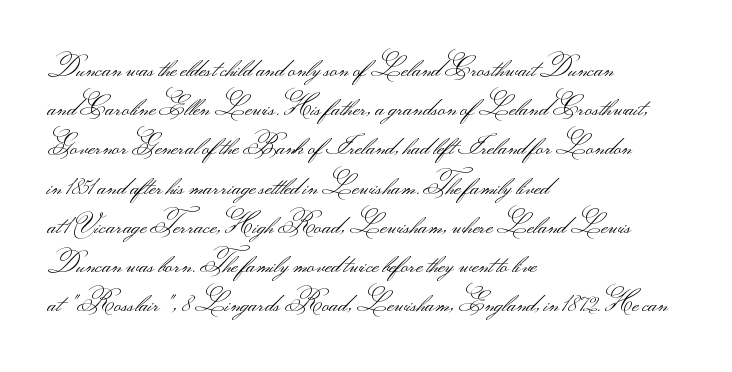
Is this a heavy cut? Hardly; it is regular or lighter. In CSS terms this would be text-align: left. Words appear dense and cohesive because spacing is normal. The gap between lines stays unmarked. Reading down the column, the eye jumps a familiar distance to each next line.
